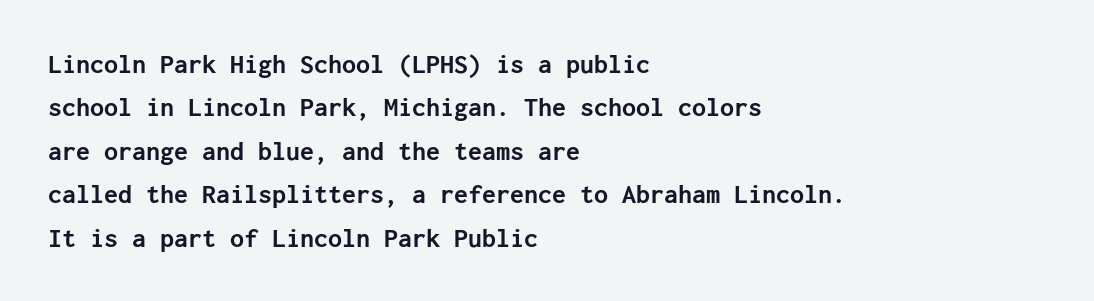
Q: Is the text bold? A: Yes.
Q: Is the text italic (slanted)? A: No, it is upright.
Q: Is the typeface a serif or a sans-serif typeface? A: Sans-serif.
Q: Is the text underlined? A: No.
Q: How is the paragraph aligned? A: Left-aligned.
Q: Is the spacing between letters normal or unusually wide? A: Normal.
Q: Is the spacing between lines tight, normal or loose? A: Normal.
Q: Width (condensed, normal, or wide)? A: Normal.
Q: Stroke contrast? A: Low.
Q: x-height? A: Medium.
